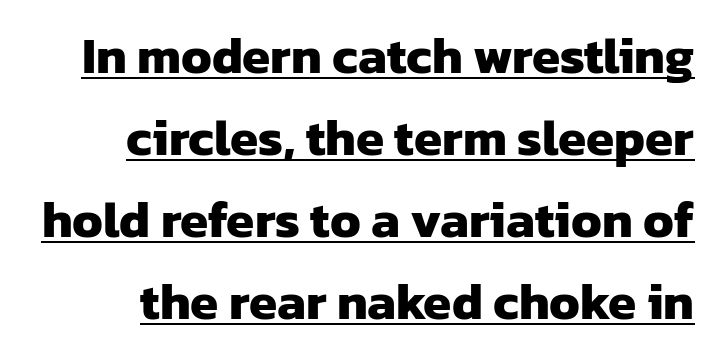
Serif or sans? Sans — the stroke terminals are bare. Each new line begins a customary step beneath the previous one. Typeset ragged left — the right edge is the straight one. Characters follow at the spacing the type designer built in. The sample's only ornament is a line tracing under the words.
